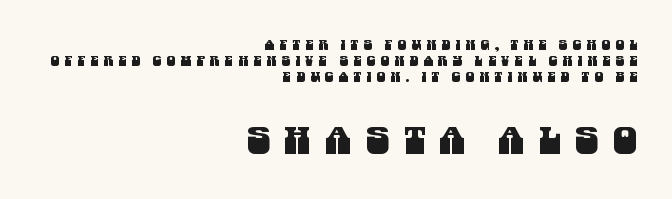
The image shows 38 px condensed sans-serif type; set right-aligned, tight line spacing (1.15x), unusually wide letter spacing (+0.37 em), not underlined; the second (bottom) block is 2.71x larger; medium stroke contrast and a large x-height.
